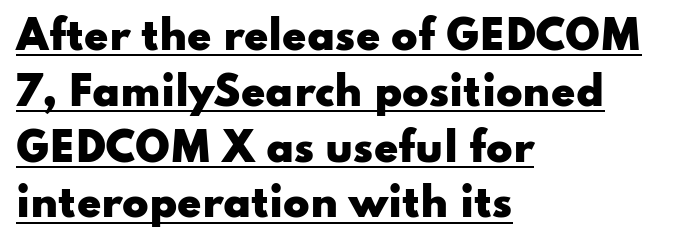
The image shows 39 px heavy, wide sans-serif type, upright; set left-aligned, normal line spacing (1.43x), normal letter spacing, underlined; low stroke contrast and a small x-height.
